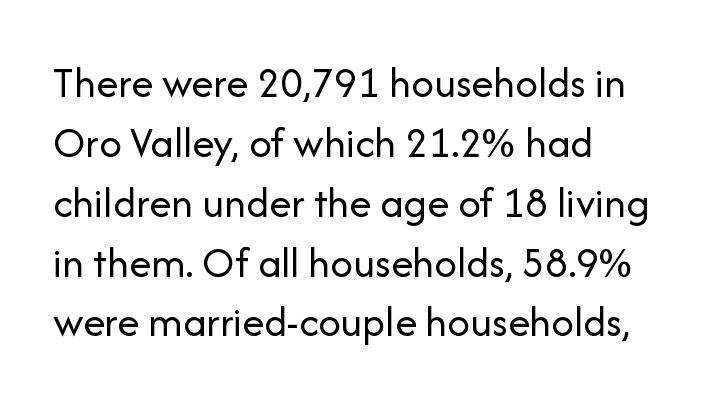
Q: Is the text bold? A: No.
Q: Is the text italic (slanted)? A: No, it is upright.
Q: Is the typeface a serif or a sans-serif typeface? A: Sans-serif.
Q: Is the text underlined? A: No.
Q: How is the paragraph aligned? A: Left-aligned.
Q: Is the spacing between letters normal or unusually wide? A: Normal.
Q: Is the spacing between lines tight, normal or loose? A: Normal.
Q: Width (condensed, normal, or wide)? A: Normal.
Q: Stroke contrast? A: Low.
Q: x-height? A: Medium.
Q: Monospaced? A: No.
